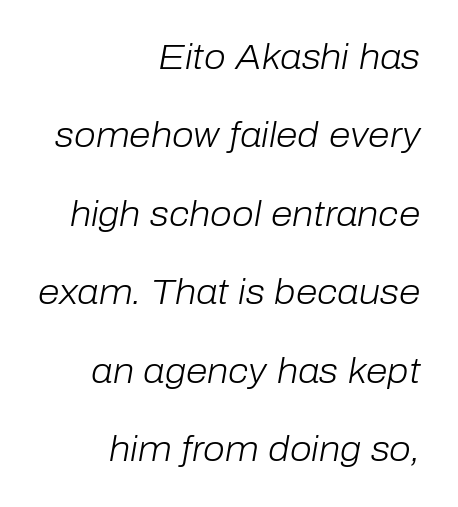
Leading: increased. Think of a printed novel: that variable character pitch is what you see here. Anything drawn beneath the words? Only blank space. The letters sit at their default tracking, neither squeezed nor spread. Observe the lean: these are italic letterforms. Visually the block forms a straight wall on the right and a jagged coastline on the left.
